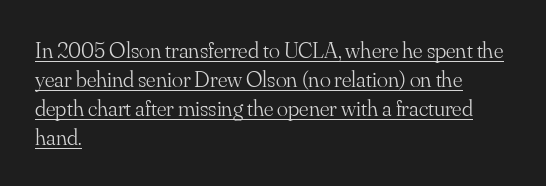
A roman cut, with each character standing at attention. The gaps between neighbouring characters are ordinary and unremarkable. These lines sit exactly where default settings would place them. Is the block centered? No — it sits flush against the left margin. Is the stroke heavy? The answer is a plain regular-or-lighter. A rule runs beneath these lines of type.
